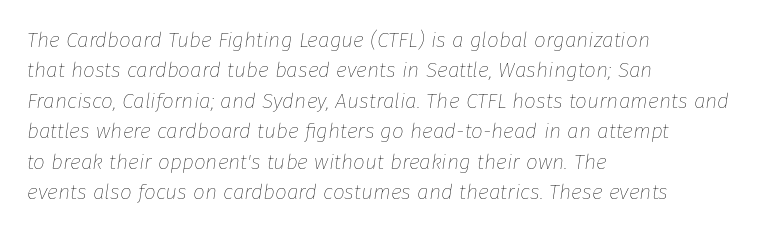
{"italic": "yes", "lean": "right", "slant_degrees": 8, "bold": "no", "underline": "no", "align": "left", "line_spacing": "normal", "line_spacing_ratio": 1.45, "letter_spacing": "normal", "letter_spacing_em": 0.0, "glyph_px": 21}
